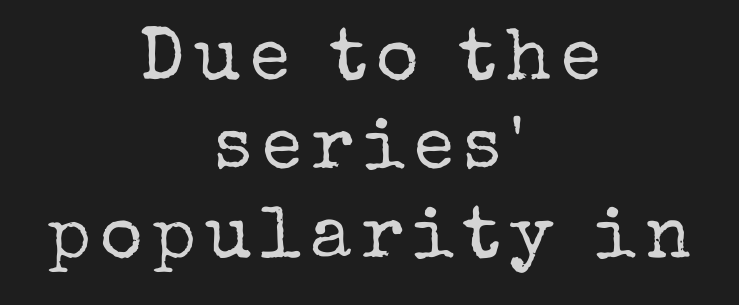
{"serif": "yes", "italic": "no", "bold": "no", "weight": "regular", "width": "normal", "stroke_contrast": "low", "x_height": "medium", "monospaced": "no", "underline": "no", "align": "center", "line_spacing_ratio": 1.22, "glyph_px": 73}
